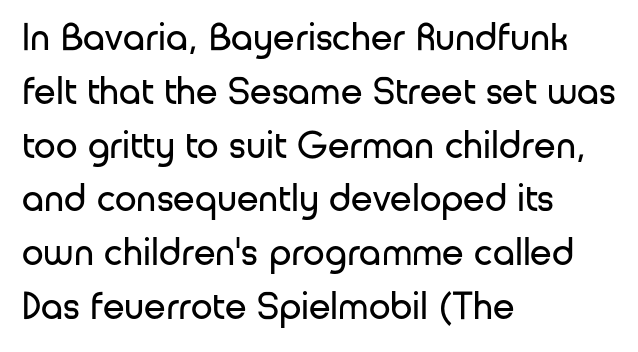
Baseline-to-baseline distance is the conventional proportion of letter height. Every row of glyphs begins at an identical x-position on the left. Nothing sits at the stroke ends, so this counts as sans-serif. The space directly below the letters is spotless. In terms of letterspacing, this is plain default setting.
